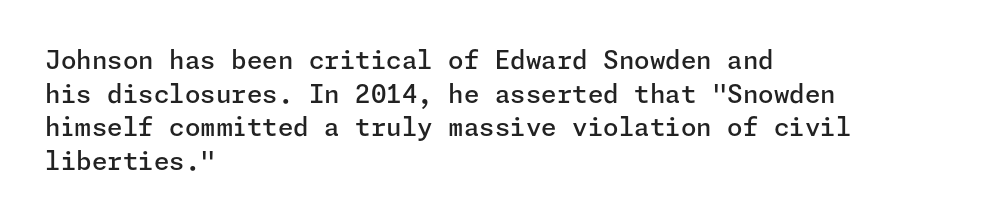
The image shows 25 px text type, upright; set left-aligned, normal line spacing (1.35x), normal letter spacing, not underlined.
